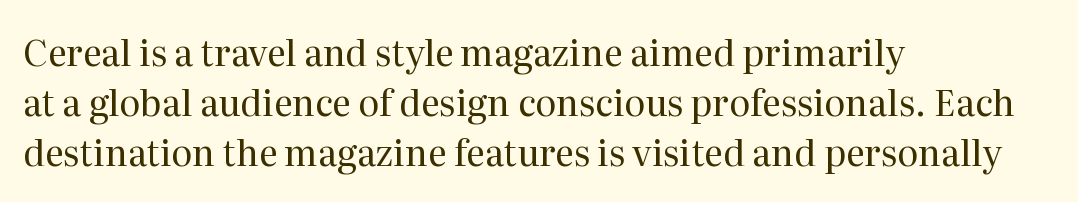
{"serif": "yes", "italic": "no", "bold": "no", "weight": "regular", "width": "normal", "stroke_contrast": "medium", "x_height": "medium", "monospaced": "no", "underline": "no", "align": "left", "line_spacing": "normal", "line_spacing_ratio": 1.39, "letter_spacing": "normal", "letter_spacing_em": 0.0, "glyph_px": 36}
